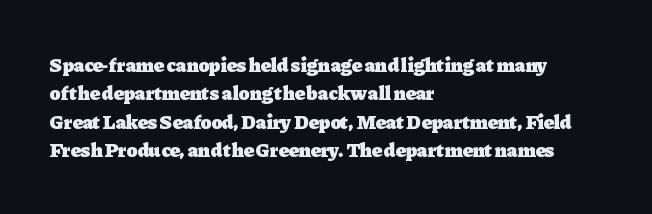
Q: Is the text bold? A: Yes.
Q: Is the text italic (slanted)? A: No, it is upright.
Q: Is the text underlined? A: No.
Q: How is the paragraph aligned? A: Left-aligned.
Q: Is the spacing between letters normal or unusually wide? A: Normal.
Q: Is the spacing between lines tight, normal or loose? A: Normal.
